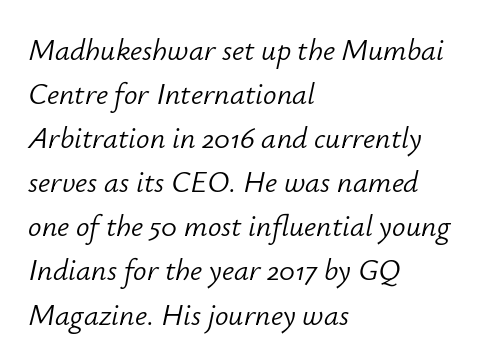
{"italic": "yes", "lean": "right", "slant_degrees": 12, "bold": "no", "weight": "light", "width": "normal", "stroke_contrast": "low", "x_height": "small", "monospaced": "no", "underline": "no", "align": "left", "line_spacing": "normal", "line_spacing_ratio": 1.47, "letter_spacing": "normal", "letter_spacing_em": 0.0, "glyph_px": 30}
